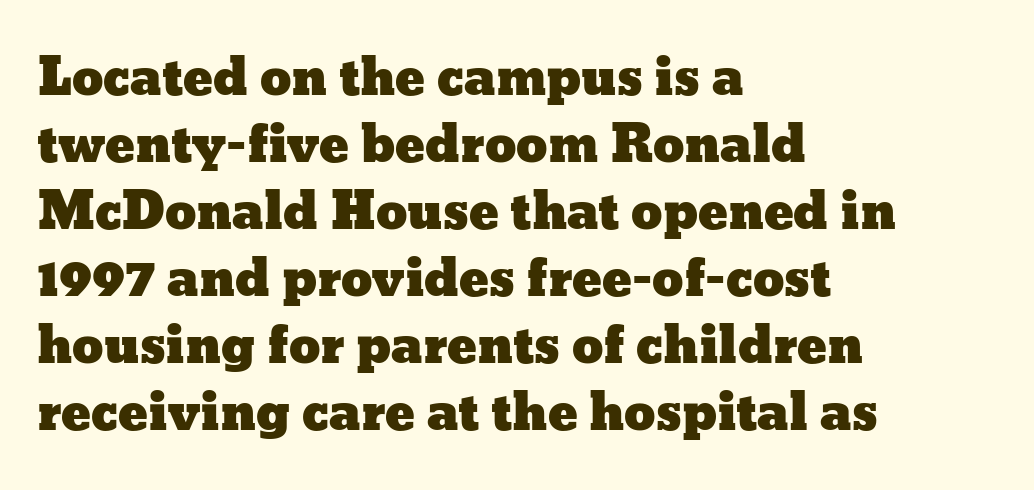
The image shows 50 px wide type, upright; set left-aligned, normal line spacing (1.34x), normal letter spacing, not underlined; low stroke contrast and a medium x-height.
